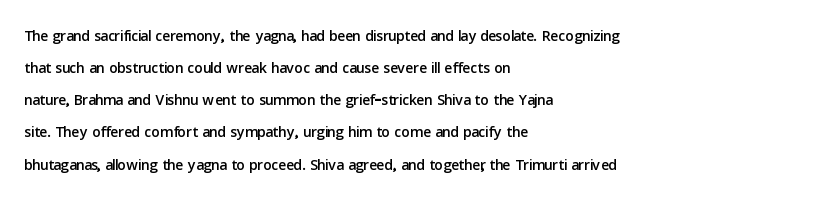
{"italic": "no", "underline": "no", "align": "left", "line_spacing": "normal", "line_spacing_ratio": 1.53, "letter_spacing": "normal", "letter_spacing_em": 0.0, "glyph_px": 21}
